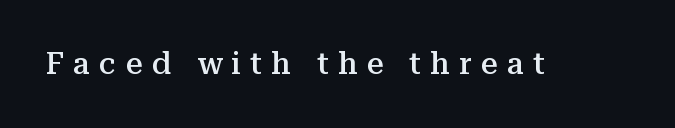
The passage shown is typed in a proportional face where columns would drift. The type is letterspaced generously, with wide tracking. Vertical strokes here are truly vertical. Quick note: underline off. Regarding serifs, this sample has them. Compared with an ordinary text face, these strokes are moderately heavier — a semibold.
